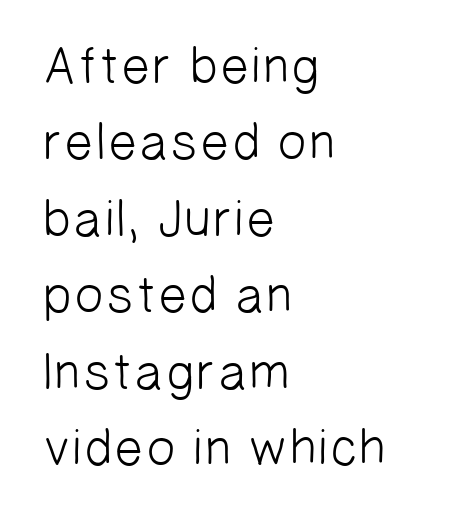
{"serif": "no", "bold": "no", "weight": "light", "width": "normal", "stroke_contrast": "low", "x_height": "medium", "monospaced": "no", "underline": "no", "align": "left", "line_spacing": "normal", "line_spacing_ratio": 1.47, "letter_spacing": "normal", "letter_spacing_em": 0.0, "glyph_px": 52}
